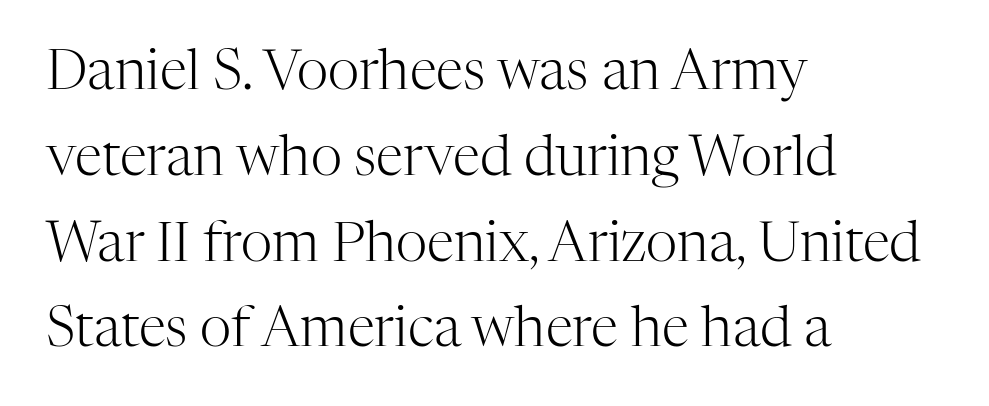
{"serif": "yes", "italic": "no", "bold": "no", "weight": "light", "width": "normal", "stroke_contrast": "high", "x_height": "medium", "monospaced": "no", "underline": "no", "align": "left", "line_spacing": "normal", "line_spacing_ratio": 1.56, "letter_spacing": "normal", "letter_spacing_em": 0.0, "glyph_px": 55}
